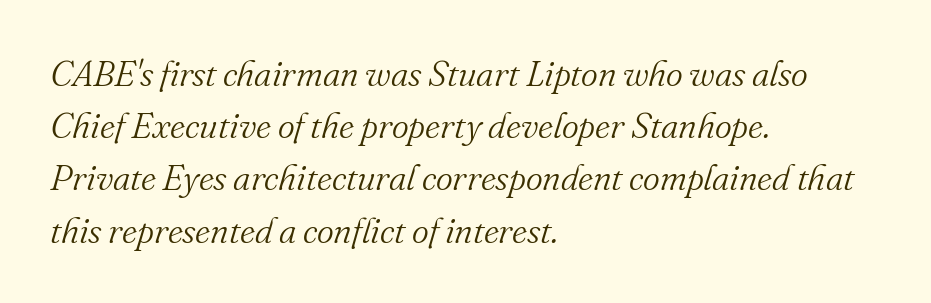
This sample is left-justified, so line endings fall wherever the words run out. Does extra space separate the letters? No, they use regular spacing. Varying glyph widths throughout — classic text-font behaviour. The rendering applies a slant to the glyphs. Each letter's strokes conclude with small projecting serifs. The zone under the glyphs is completely vacant.
